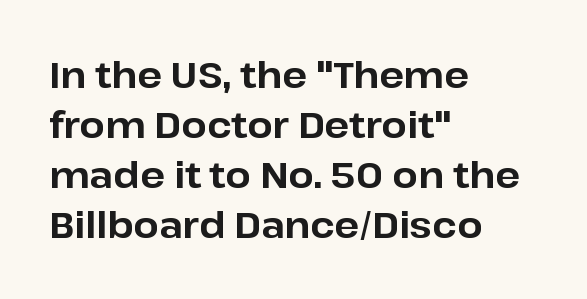
Q: Is the text bold? A: Yes.
Q: Is the text italic (slanted)? A: No, it is upright.
Q: Is the typeface a serif or a sans-serif typeface? A: Sans-serif.
Q: Is the text underlined? A: No.
Q: How is the paragraph aligned? A: Left-aligned.
Q: Is the spacing between letters normal or unusually wide? A: Normal.
Q: Is the spacing between lines tight, normal or loose? A: Normal.
Q: Width (condensed, normal, or wide)? A: Normal.
Q: Stroke contrast? A: Low.
Q: x-height? A: Medium.
Q: Monospaced? A: No.
